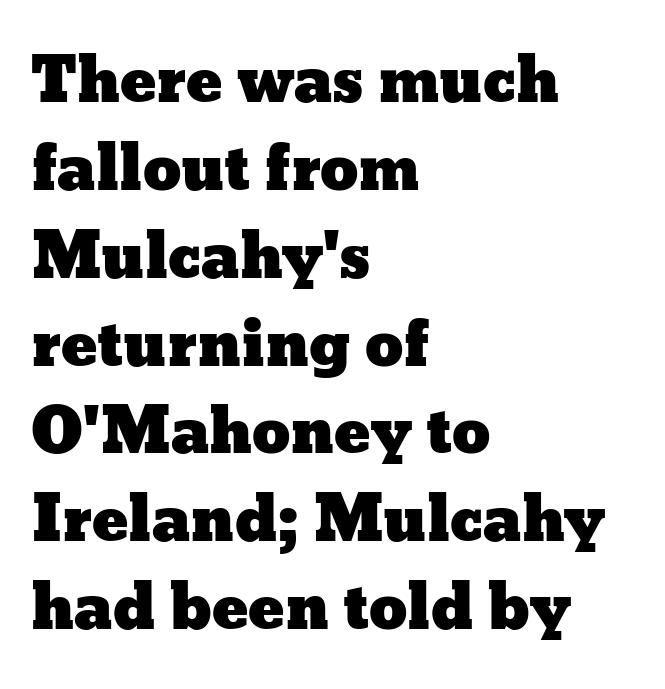
Q: Is the text italic (slanted)? A: No, it is upright.
Q: Is the text underlined? A: No.
Q: How is the paragraph aligned? A: Left-aligned.
Q: Is the spacing between letters normal or unusually wide? A: Normal.
Q: Is the spacing between lines tight, normal or loose? A: Normal.
Q: Width (condensed, normal, or wide)? A: Wide.
Q: Stroke contrast? A: Low.
Q: x-height? A: Medium.
Q: Monospaced? A: No.
